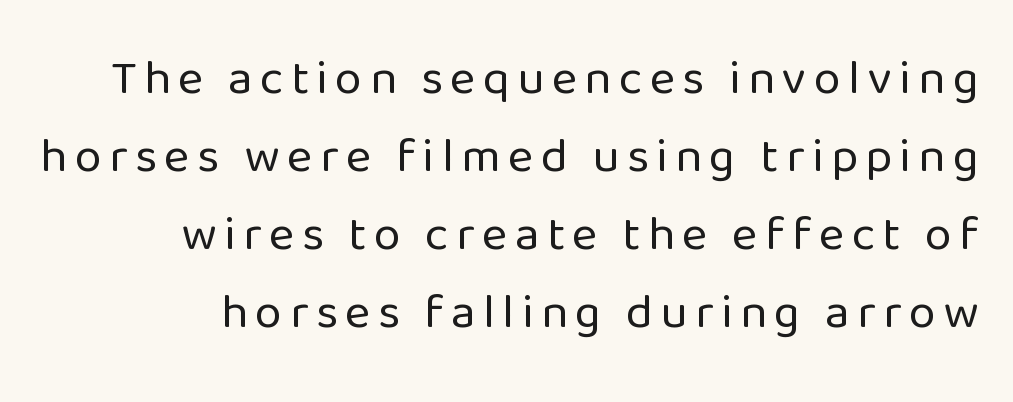
Q: Is the text bold? A: No.
Q: Is the text italic (slanted)? A: No, it is upright.
Q: Is the typeface a serif or a sans-serif typeface? A: Sans-serif.
Q: Is the text underlined? A: No.
Q: How is the paragraph aligned? A: Right-aligned.
Q: Is the spacing between lines tight, normal or loose? A: Normal.
Q: Width (condensed, normal, or wide)? A: Normal.
Q: Stroke contrast? A: Low.
Q: x-height? A: Medium.
Q: Monospaced? A: No.
